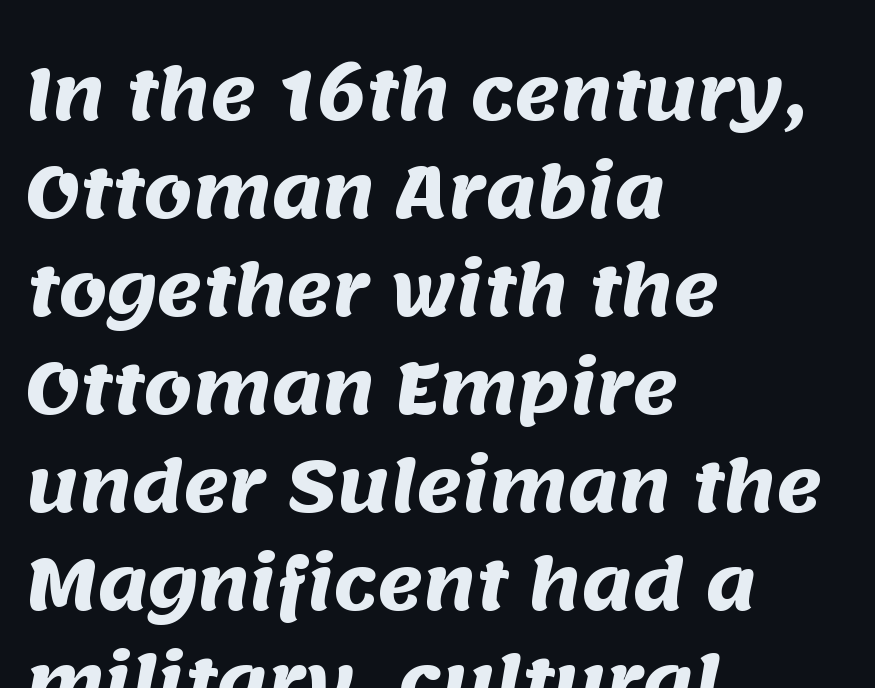
Q: Is the text bold? A: Yes.
Q: Is the typeface a serif or a sans-serif typeface? A: Sans-serif.
Q: Is the text underlined? A: No.
Q: How is the paragraph aligned? A: Left-aligned.
Q: Is the spacing between letters normal or unusually wide? A: Normal.
Q: Is the spacing between lines tight, normal or loose? A: Normal.
Q: Width (condensed, normal, or wide)? A: Normal.
Q: Stroke contrast? A: Medium.
Q: x-height? A: Large.
Q: Monospaced? A: No.
